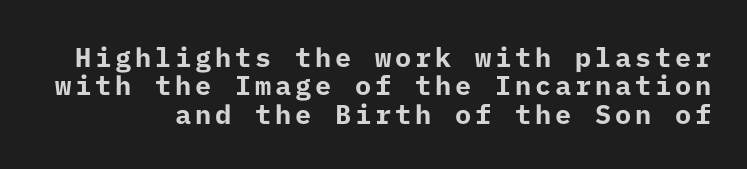
{"italic": "no", "bold": "yes", "underline": "no", "line_spacing": "tight", "line_spacing_ratio": 1.05, "glyph_px": 27}
